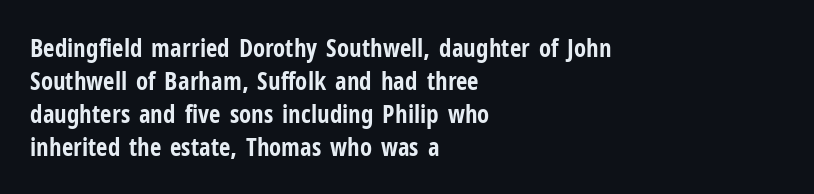
{"italic": "no", "bold": "yes", "underline": "no", "align": "left", "line_spacing": "normal", "line_spacing_ratio": 1.32, "letter_spacing": "normal", "letter_spacing_em": 0.0, "glyph_px": 25}
